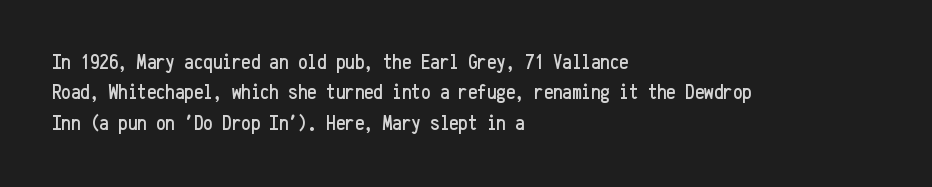
{"italic": "no", "underline": "no", "align": "left", "line_spacing": "normal", "line_spacing_ratio": 1.45, "letter_spacing": "normal", "letter_spacing_em": 0.0, "glyph_px": 21}
